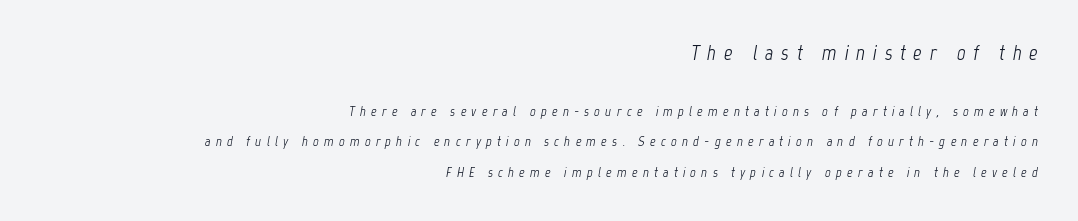
The image shows 21 px text type, italic (leaning right); set right-aligned, loose line spacing (2.16x), unusually wide letter spacing (+0.37 em), not underlined; the first (top) block is 1.5x larger.
